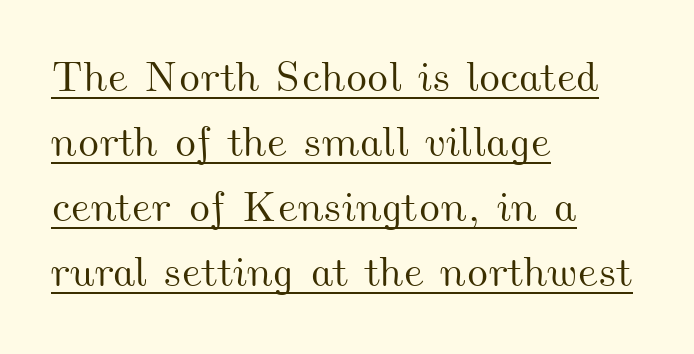
The image shows 42 px wide type; set left-aligned, normal line spacing (1.55x), normal letter spacing, underlined; medium stroke contrast and a small x-height.
